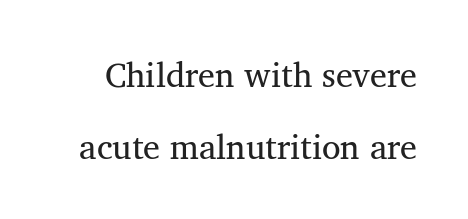
The image shows 34 px regular-weight serif type; set loose line spacing (2.11x), normal letter spacing, not underlined; medium stroke contrast and a medium x-height.
